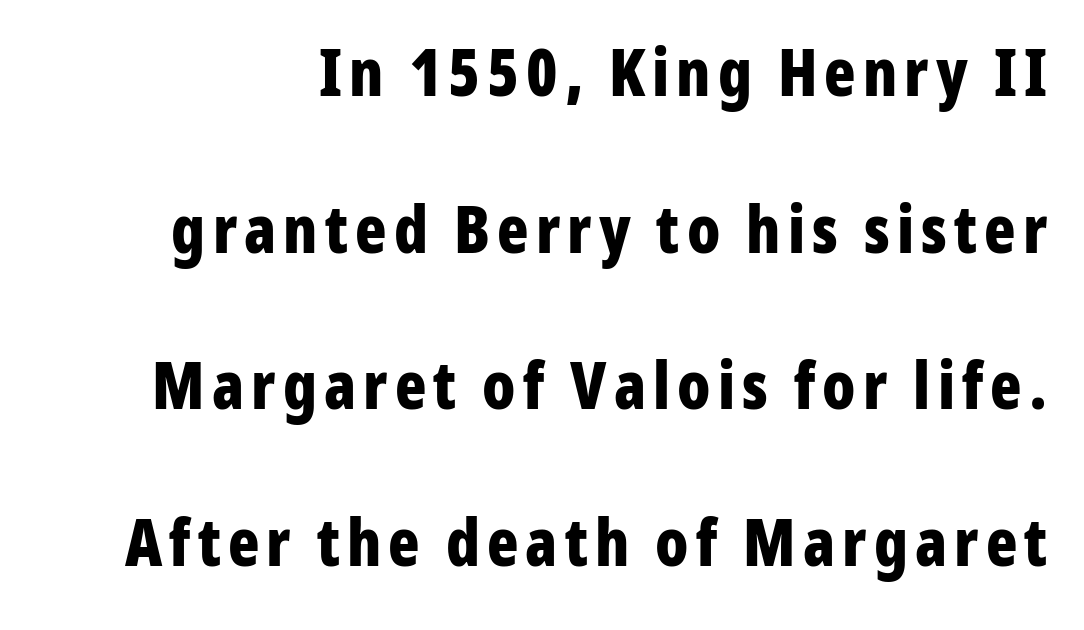
The image shows 65 px bold, condensed sans-serif type, upright; set loose line spacing (2.41x), not underlined; low stroke contrast and a medium x-height.
